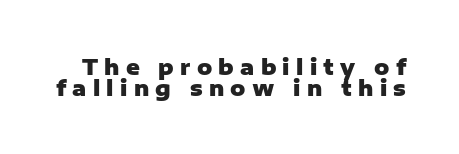
The image shows 21 px bold type, upright; set tight line spacing (0.99x), unusually wide letter spacing (+0.3 em), not underlined.
